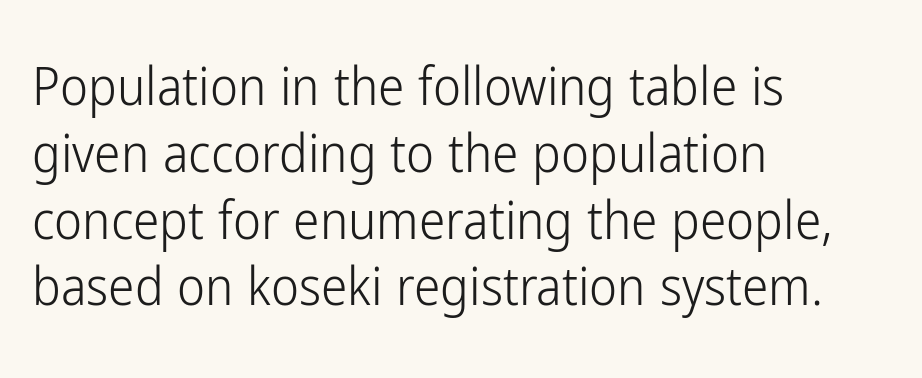
Has an underline been added? It has not. Nothing unusual about the tracking: characters are spaced as the font intends. The face used here is a sans, in the tradition of grotesques and geometrics. Line spacing here is normal.
